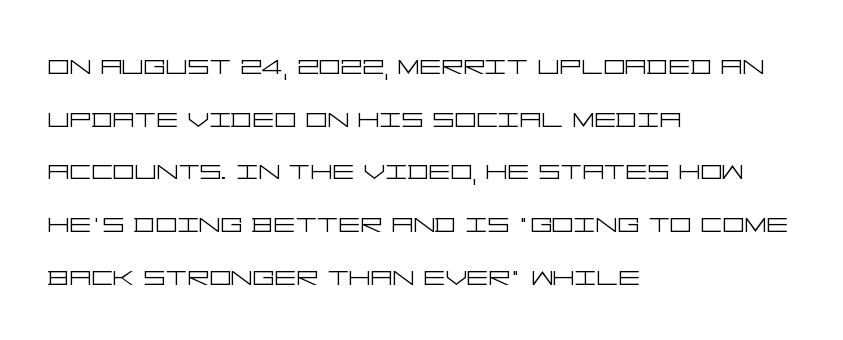
{"serif": "no", "italic": "no", "bold": "no", "weight": "light", "width": "wide", "stroke_contrast": "low", "x_height": "large", "underline": "no", "align": "left", "line_spacing": "normal", "line_spacing_ratio": 1.55, "letter_spacing": "normal", "letter_spacing_em": 0.0, "glyph_px": 34}
